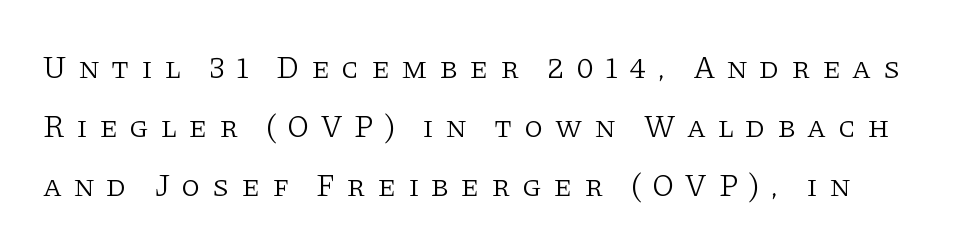
Weight: not bold — regular or lighter. The strip under each line holds only bare page. These lines stand farther apart than default settings would place them. No italicization has been applied; the sample stays upright. The characters display serif detailing at their extremities.
